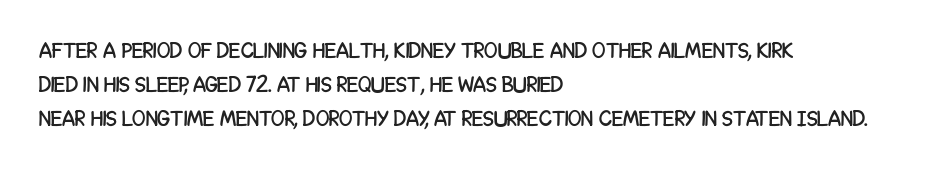
Students, observe: this is what conventionally led text looks like. This sample uses an upright cut, with every glyph sitting square on the baseline. A clean baseline with only descenders dipping below it. Each word holds together tightly as a unit, with standard inter-letter gaps.
